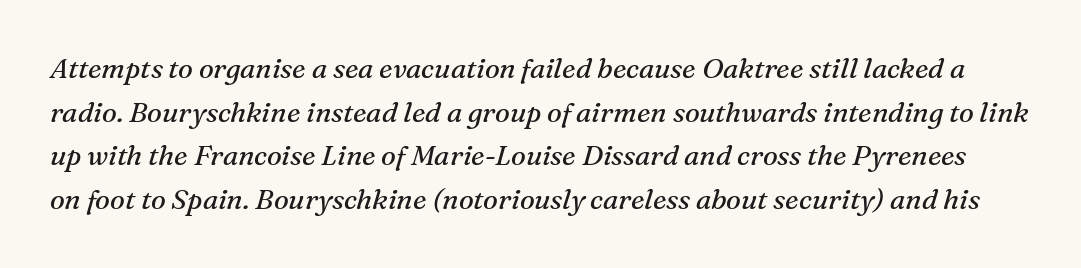
Think of a printed novel: that variable character pitch is what you see here. Each word holds together tightly as a unit, with standard inter-letter gaps. Is there much room between lines? A standard amount, neither cramped nor airy. Rule under the text: the space is simply empty. In terms of letterform style, serifs are clearly present. Quick note: italic.
